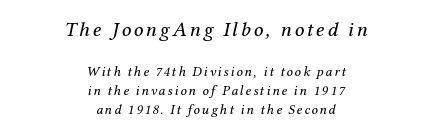
Q: Is the text bold? A: No.
Q: Is the text italic (slanted)? A: Yes, it leans right by about 12 degrees.
Q: Is the text underlined? A: No.
Q: How is the paragraph aligned? A: Centered.
Q: Is the spacing between lines tight, normal or loose? A: Normal.
Q: Which block of text is set in a larger size, the first (top) or the second (bottom)? A: The first (top) one.
